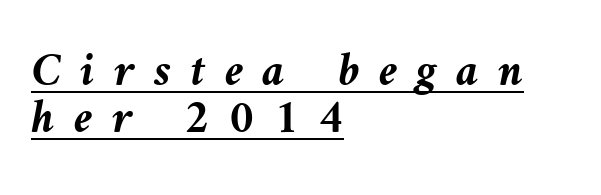
The image shows 48 px semibold type, italic (leaning left); set left-aligned, tight line spacing (0.98x), unusually wide letter spacing (+0.4 em), underlined; medium stroke contrast and a medium x-height.
